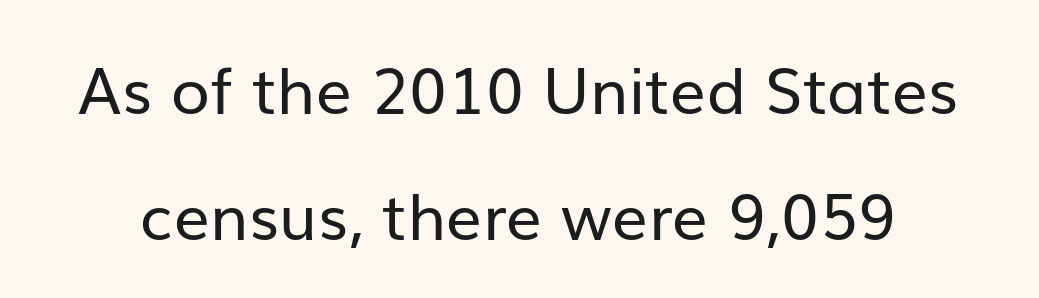
Q: Is the text bold? A: No.
Q: Is the text italic (slanted)? A: No, it is upright.
Q: Is the typeface a serif or a sans-serif typeface? A: Sans-serif.
Q: Is the text underlined? A: No.
Q: Is the spacing between letters normal or unusually wide? A: Normal.
Q: Is the spacing between lines tight, normal or loose? A: Loose.
Q: Width (condensed, normal, or wide)? A: Normal.
Q: Stroke contrast? A: Low.
Q: x-height? A: Medium.
Q: Monospaced? A: No.
